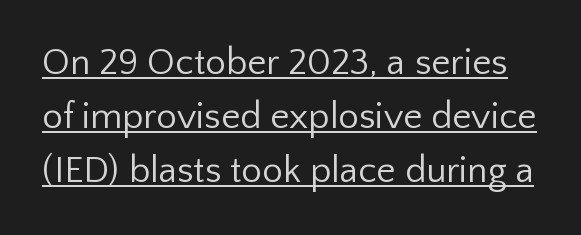
The image shows 37 px regular-weight sans-serif type, upright; set normal line spacing (1.46x), normal letter spacing, underlined; low stroke contrast and a medium x-height.
